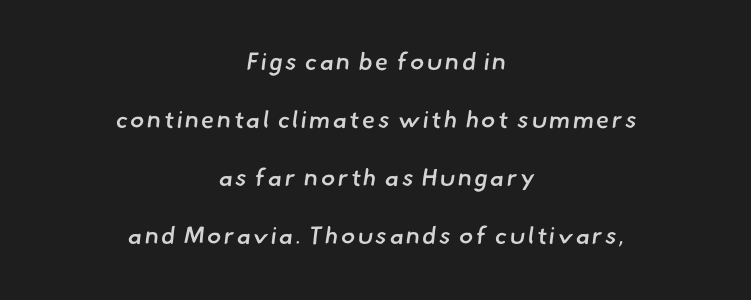
{"bold": "semi", "underline": "no", "align": "center", "line_spacing": "loose", "line_spacing_ratio": 2.42, "glyph_px": 24}
